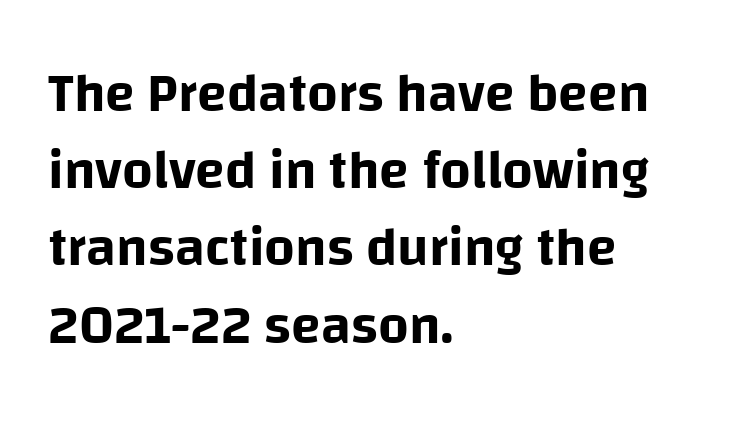
Q: Is the text italic (slanted)? A: No, it is upright.
Q: Is the typeface a serif or a sans-serif typeface? A: Sans-serif.
Q: Is the text underlined? A: No.
Q: How is the paragraph aligned? A: Left-aligned.
Q: Is the spacing between letters normal or unusually wide? A: Normal.
Q: Is the spacing between lines tight, normal or loose? A: Normal.
Q: Width (condensed, normal, or wide)? A: Normal.
Q: Stroke contrast? A: Low.
Q: x-height? A: Large.
Q: Monospaced? A: No.
